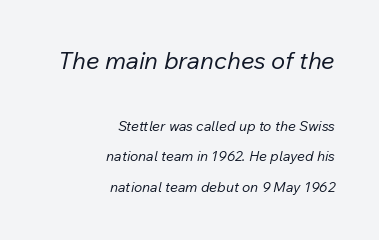
{"italic": "yes", "lean": "right", "slant_degrees": 12, "bold": "no", "underline": "no", "align": "right", "line_spacing": "loose", "line_spacing_ratio": 2.18, "letter_spacing": "normal", "letter_spacing_em": 0.0, "larger_block": "first", "size_ratio": 1.71, "glyph_px": 24}
